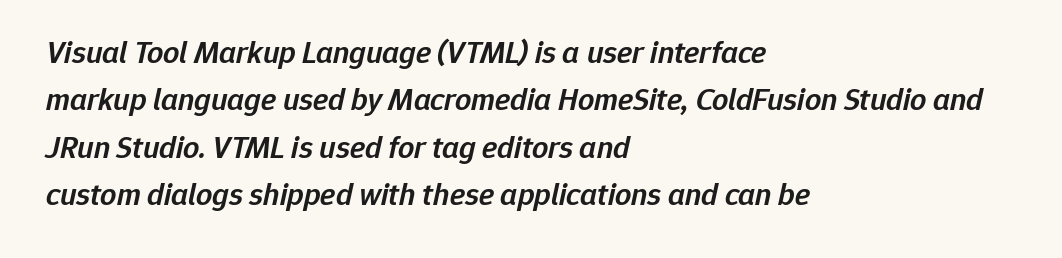
{"italic": "yes", "lean": "right", "slant_degrees": 12, "bold": "semi", "weight": "semibold", "width": "normal", "stroke_contrast": "low", "x_height": "medium", "monospaced": "no", "underline": "no", "align": "left", "line_spacing": "normal", "line_spacing_ratio": 1.48, "letter_spacing": "normal", "letter_spacing_em": 0.0, "glyph_px": 32}
